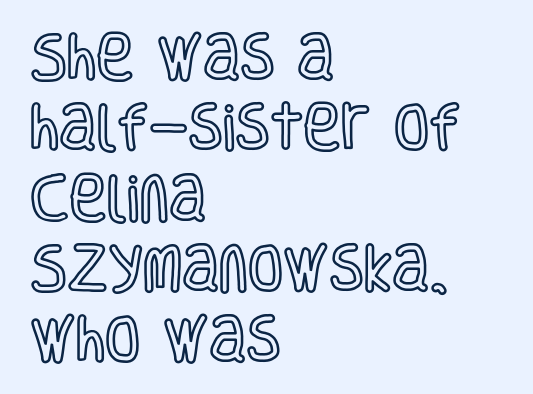
Is there any slant? The stems are plumb. Underlining? Definitely not there. These lines keep a tight, regular rhythm from letter to letter. Regular leading. The typesetter chose a ragged-right arrangement here. Note the varied advance widths — an 'i' is clearly narrower than an 'm'.
